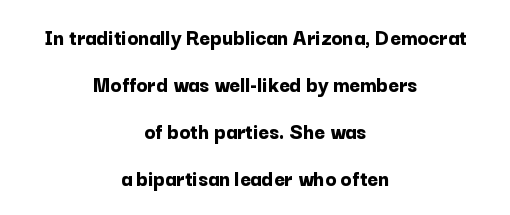
The image shows 23 px bold type, upright; set centered, loose line spacing (2.04x), normal letter spacing, not underlined.
